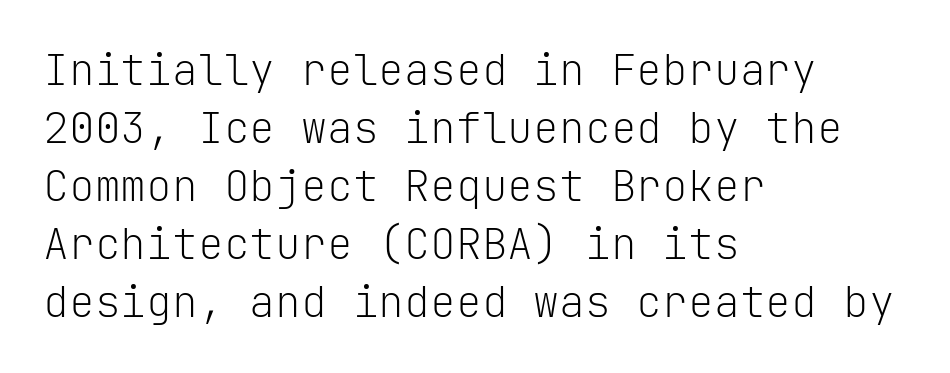
Style check: upright. The lines in this sample share a left origin and differ only in where they stop. No letter is thick-stroked: the sample isn't bold. Evenly set lines give the paragraph a standard silhouette. The space beneath each line is pristine and unruled. The glyphs in this specimen are sans serif.
